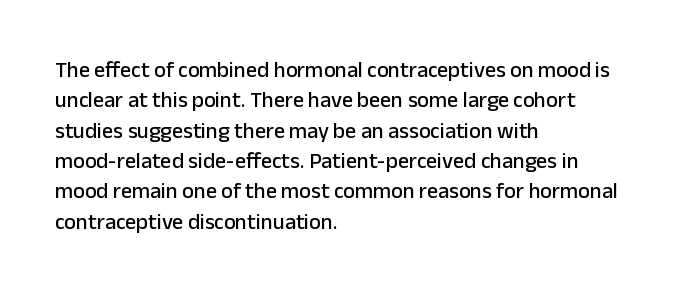
Descenders are the only things crossing below the line. The paragraph has a hard left edge and a soft right edge. Nothing unusual about the tracking: characters are spaced as the font intends. Vertically, the passage feels balanced, rows spaced as you'd expect. If you drew a line through each stem, it would be perfectly vertical.
